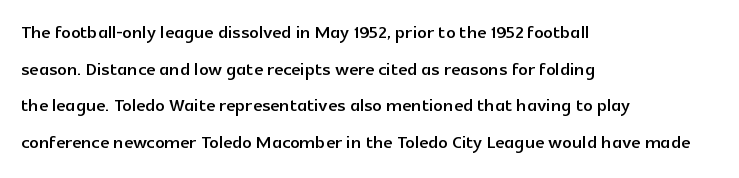
Unlike italic type, these characters show no tilt at all. Glyph-to-glyph distance matches everyday printed text. The line-height multiplier appears to be the usual default. The rag falls on the right side of this text block.
